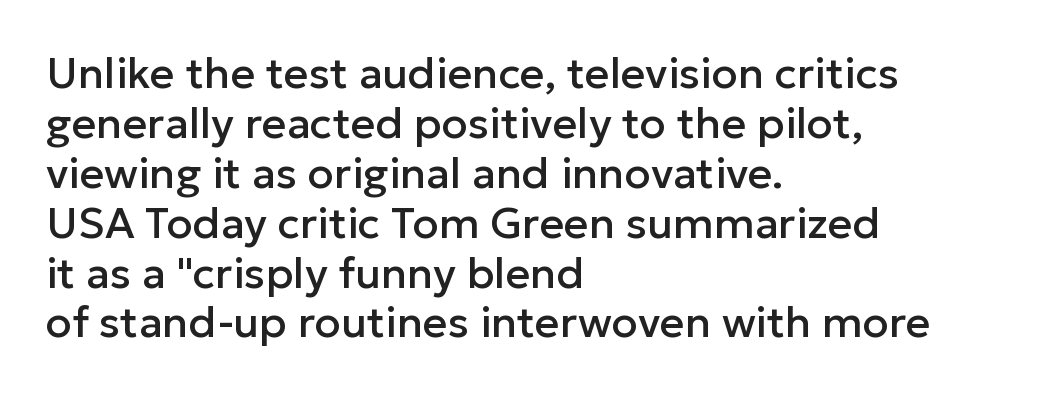
{"serif": "no", "italic": "no", "width": "normal", "stroke_contrast": "low", "x_height": "medium", "monospaced": "no", "underline": "no", "align": "left", "line_spacing_ratio": 1.16, "letter_spacing": "normal", "letter_spacing_em": 0.0, "glyph_px": 43}
